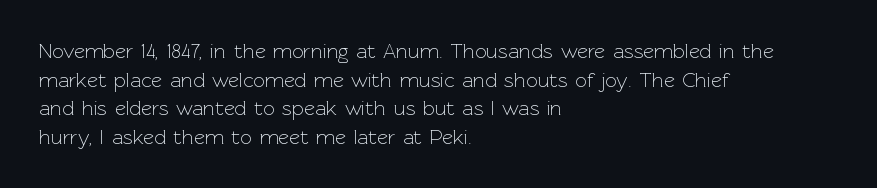
Q: Is the text bold? A: No.
Q: Is the text italic (slanted)? A: No, it is upright.
Q: Is the text underlined? A: No.
Q: How is the paragraph aligned? A: Left-aligned.
Q: Is the spacing between letters normal or unusually wide? A: Normal.
Q: Is the spacing between lines tight, normal or loose? A: Normal.
